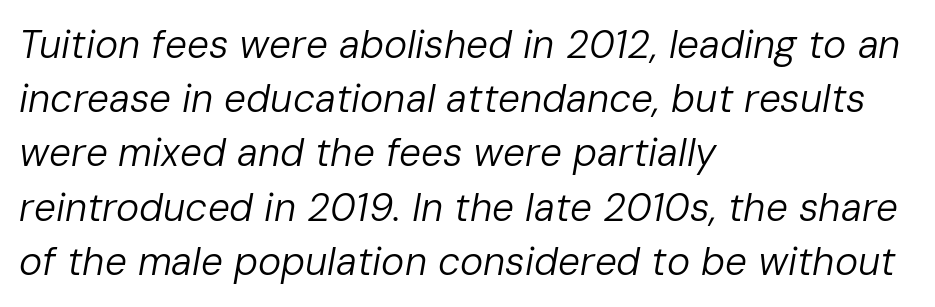
Observe the lean: these are italic letterforms. Letter spacing: default. The leading is moderate, giving the passage an even texture. Proportional: the letters do not fall into vertical columns. The baseline area is clear. Weight class: somewhere from thin through regular.
